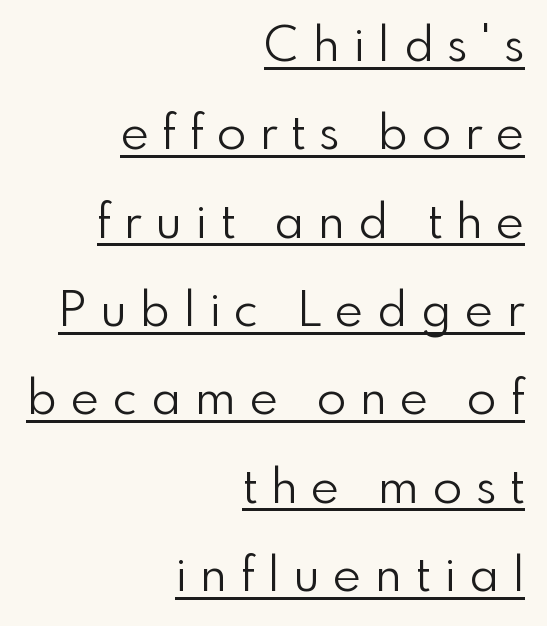
The image shows 48 px light sans-serif type, upright; set right-aligned, line spacing 1.84x, unusually wide letter spacing (+0.29 em), underlined; low stroke contrast and a small x-height.
